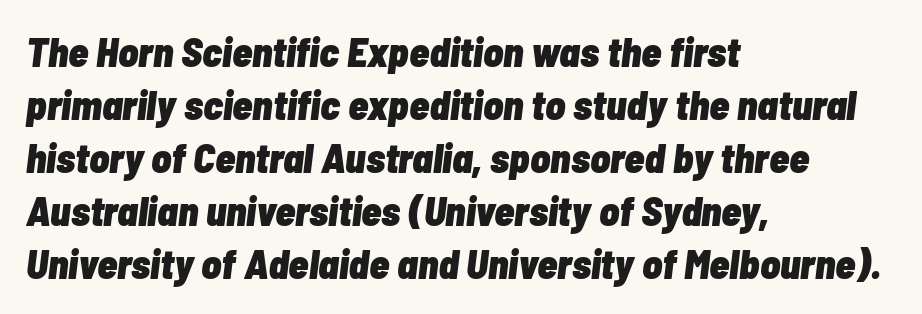
Q: Is the text bold? A: Yes.
Q: Is the text italic (slanted)? A: Yes, it leans right by about 7 degrees.
Q: Is the text underlined? A: No.
Q: How is the paragraph aligned? A: Left-aligned.
Q: Is the spacing between letters normal or unusually wide? A: Normal.
Q: Is the spacing between lines tight, normal or loose? A: Normal.
Q: Width (condensed, normal, or wide)? A: Condensed.
Q: Stroke contrast? A: Low.
Q: x-height? A: Medium.
Q: Monospaced? A: No.
